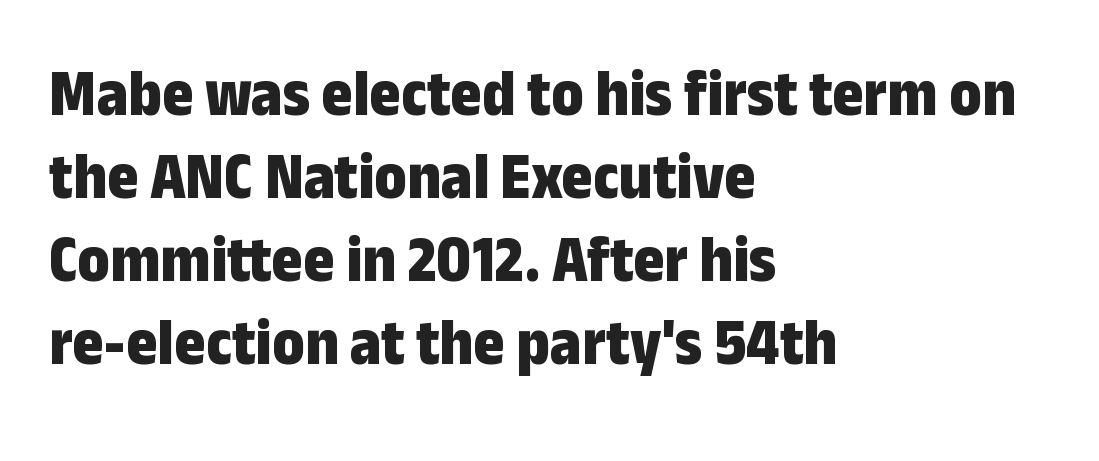
Q: Is the text bold? A: Yes.
Q: Is the text italic (slanted)? A: No, it is upright.
Q: Is the typeface a serif or a sans-serif typeface? A: Sans-serif.
Q: Is the text underlined? A: No.
Q: How is the paragraph aligned? A: Left-aligned.
Q: Is the spacing between letters normal or unusually wide? A: Normal.
Q: Width (condensed, normal, or wide)? A: Condensed.
Q: Stroke contrast? A: Low.
Q: x-height? A: Medium.
Q: Monospaced? A: No.
